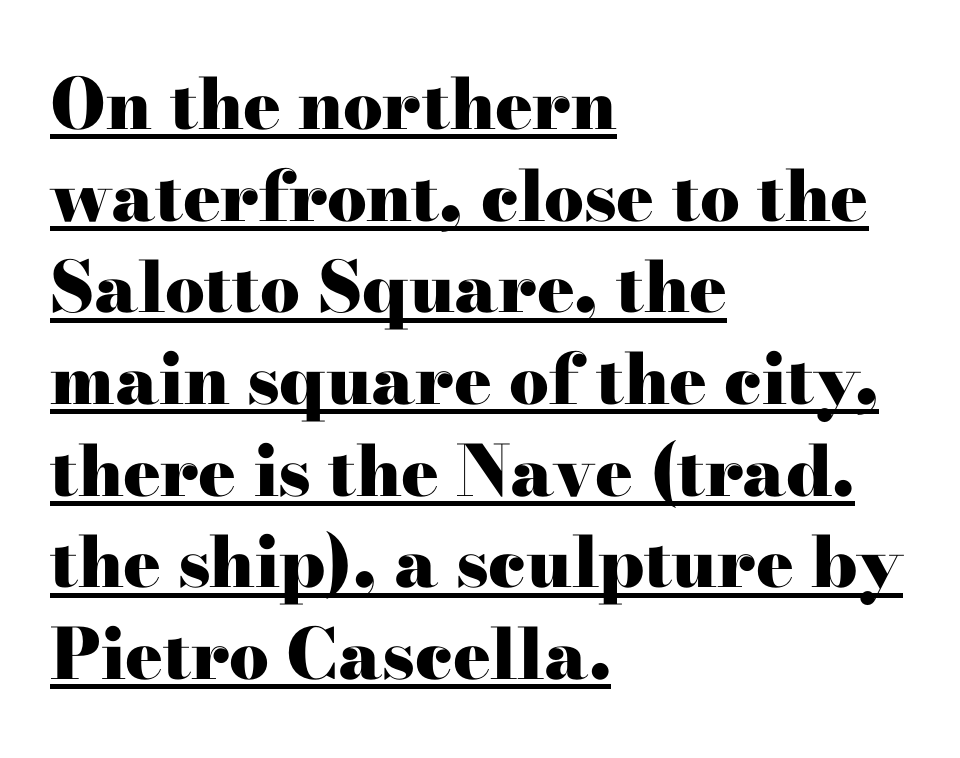
If you drew a ruler down the left edge, every line would touch it. You'd pick this weight for a headline — it's a proper bold. Whoever set this chose a conventional vertical rhythm. This is roman type, the default non-slanted kind. Font category for this specimen: serif.
